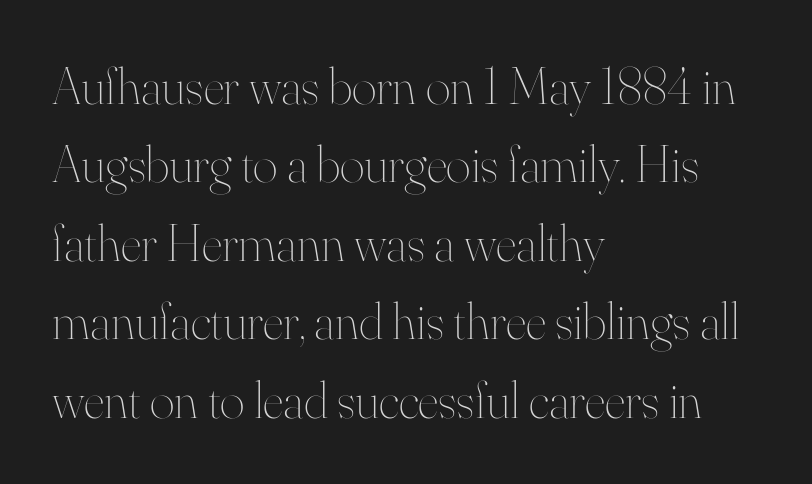
The image shows 53 px thin type, upright; set left-aligned, normal line spacing (1.48x), normal letter spacing, not underlined; high stroke contrast and a small x-height.
